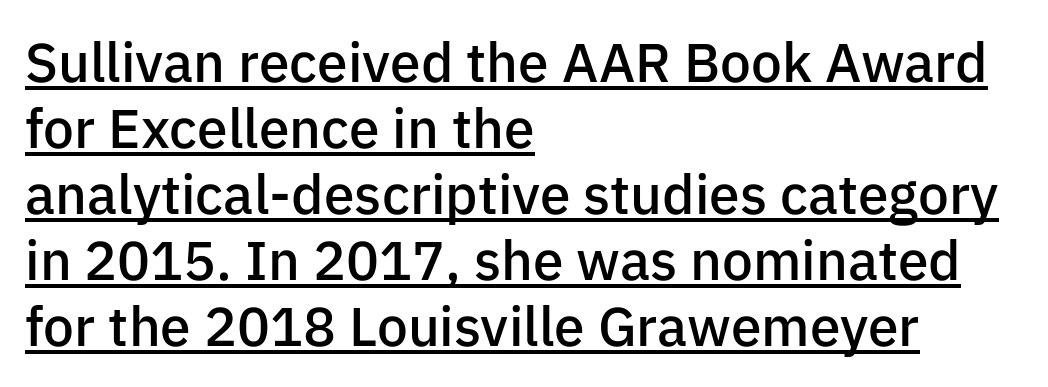
The image shows 55 px semibold sans-serif type, upright; set left-aligned, line spacing 1.2x, normal letter spacing, underlined; low stroke contrast and a medium x-height.
